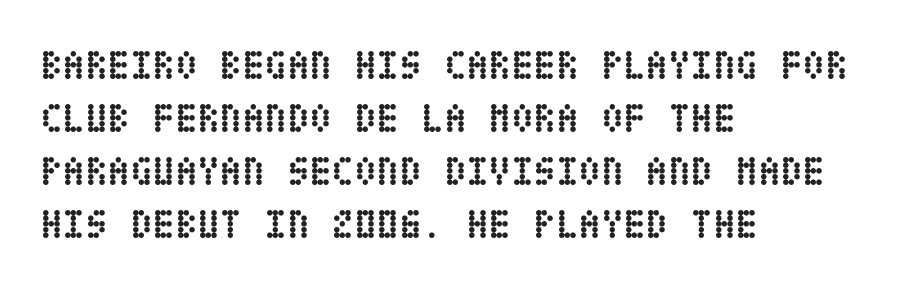
The image shows 41 px semibold, condensed type, upright; set left-aligned, normal line spacing (1.29x), normal letter spacing, not underlined; low stroke contrast and a large x-height.
